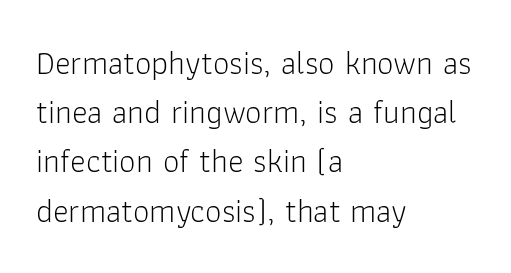
{"serif": "no", "italic": "no", "bold": "no", "weight": "light", "width": "normal", "stroke_contrast": "low", "x_height": "medium", "monospaced": "no", "underline": "no", "align": "left", "line_spacing": "normal", "line_spacing_ratio": 1.49, "letter_spacing": "normal", "letter_spacing_em": 0.0, "glyph_px": 33}
